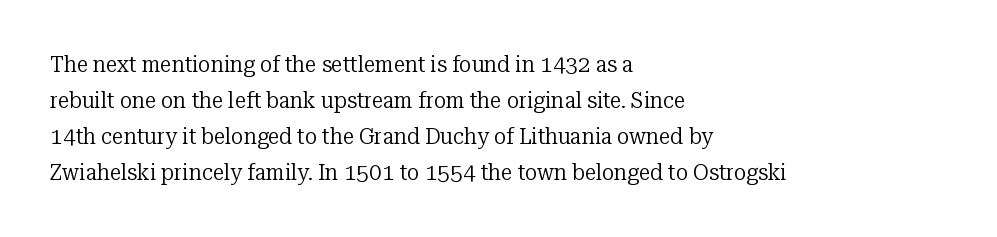
Q: Is the text bold? A: No.
Q: Is the text italic (slanted)? A: No, it is upright.
Q: Is the text underlined? A: No.
Q: How is the paragraph aligned? A: Left-aligned.
Q: Is the spacing between letters normal or unusually wide? A: Normal.
Q: Is the spacing between lines tight, normal or loose? A: Normal.
